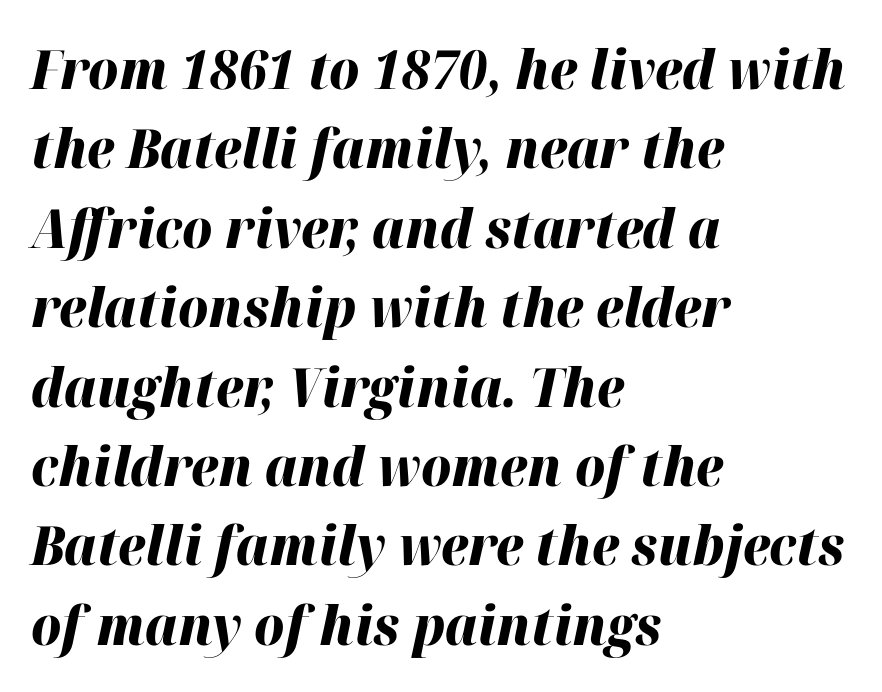
{"italic": "yes", "lean": "right", "slant_degrees": 12, "bold": "yes", "weight": "heavy", "width": "normal", "stroke_contrast": "high", "x_height": "medium", "monospaced": "no", "underline": "no", "align": "left", "line_spacing": "normal", "line_spacing_ratio": 1.47, "letter_spacing": "normal", "letter_spacing_em": 0.0, "glyph_px": 54}
